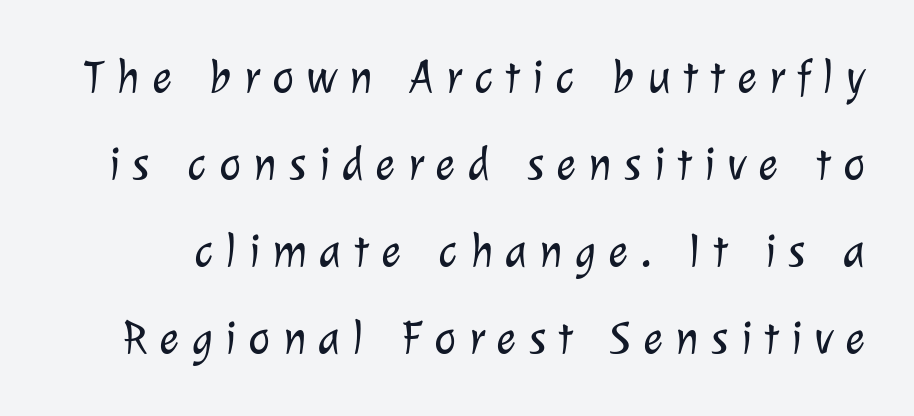
{"serif": "no", "bold": "no", "weight": "light", "width": "normal", "stroke_contrast": "low", "x_height": "medium", "monospaced": "no", "underline": "no", "line_spacing_ratio": 1.85, "letter_spacing": "wide", "letter_spacing_em": 0.26, "glyph_px": 47}
